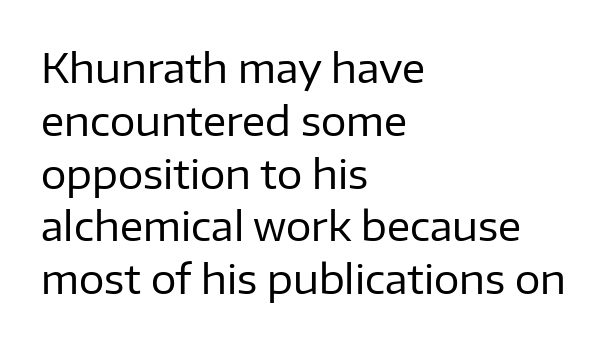
The image shows 40 px regular-weight sans-serif type, upright; set left-aligned, normal line spacing (1.32x), normal letter spacing, not underlined; low stroke contrast and a medium x-height.
